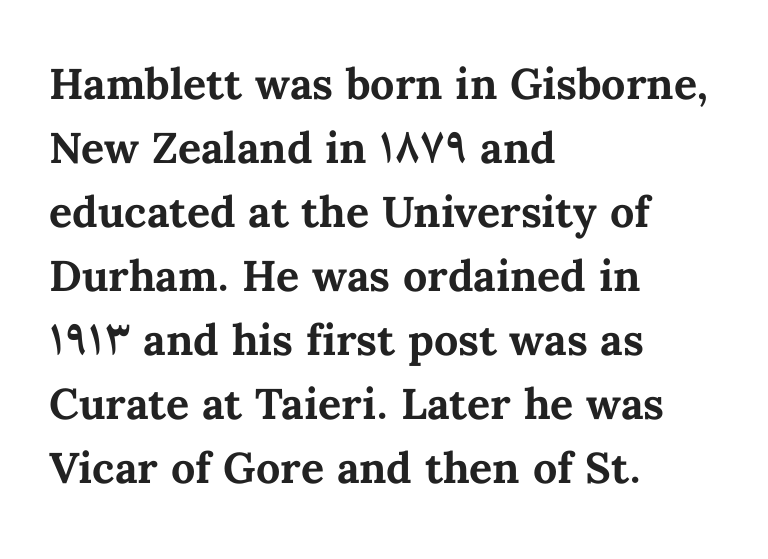
Q: Is the text bold? A: Yes.
Q: Is the text italic (slanted)? A: No, it is upright.
Q: Is the text underlined? A: No.
Q: How is the paragraph aligned? A: Left-aligned.
Q: Is the spacing between letters normal or unusually wide? A: Normal.
Q: Is the spacing between lines tight, normal or loose? A: Normal.
Q: Width (condensed, normal, or wide)? A: Normal.
Q: Stroke contrast? A: Medium.
Q: x-height? A: Medium.
Q: Monospaced? A: No.
